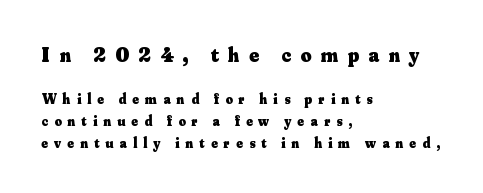
Caption: expanded tracking, letters set apart. Compared with a centered layout, this one pins lines to the left instead. Students, this is bold: see how much ink each stroke carries. Every character sits straight up, as roman type does.
